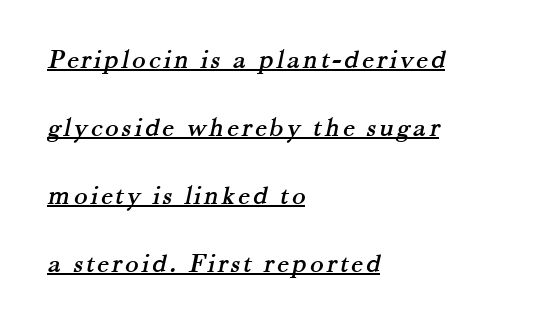
Q: Is the typeface a serif or a sans-serif typeface? A: Serif.
Q: Is the text underlined? A: Yes.
Q: How is the paragraph aligned? A: Left-aligned.
Q: Is the spacing between lines tight, normal or loose? A: Loose.
Q: Width (condensed, normal, or wide)? A: Normal.
Q: Stroke contrast? A: Medium.
Q: x-height? A: Small.
Q: Monospaced? A: No.
